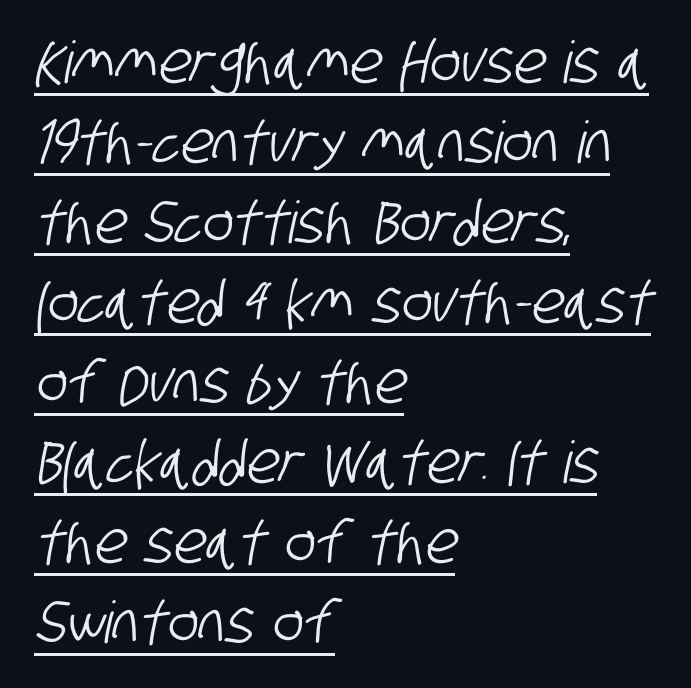
The image shows 58 px condensed sans-serif type; set left-aligned, normal line spacing (1.38x), normal letter spacing, underlined; low stroke contrast and a large x-height.
